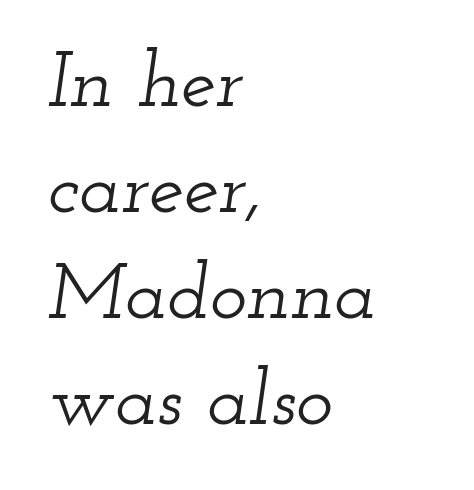
{"serif": "yes", "italic": "yes", "lean": "right", "slant_degrees": 12, "width": "wide", "stroke_contrast": "low", "x_height": "small", "monospaced": "no", "underline": "no", "align": "left", "line_spacing": "normal", "line_spacing_ratio": 1.34, "letter_spacing": "normal", "letter_spacing_em": 0.0, "glyph_px": 79}
